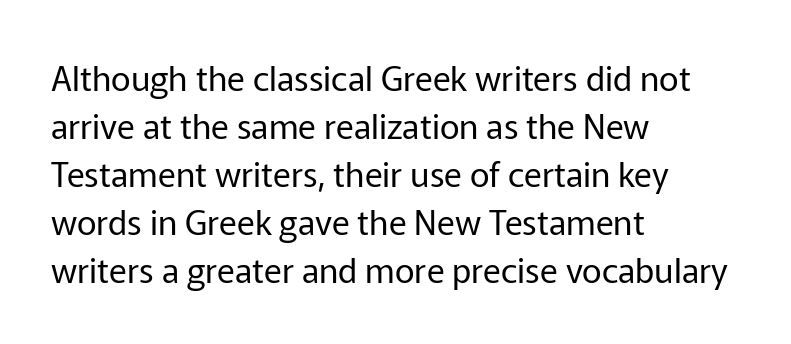
Italic? Not at all — the glyphs are vertical. The rendering uses natural spacing where letterforms have individual widths. Leftover space on each line is placed entirely after the last word. The horizontal fit of the characters is conventional and even. Does the type have serifs? No, each stem ends abruptly. Compared with a typical body face, this is equally light or lighter still.
